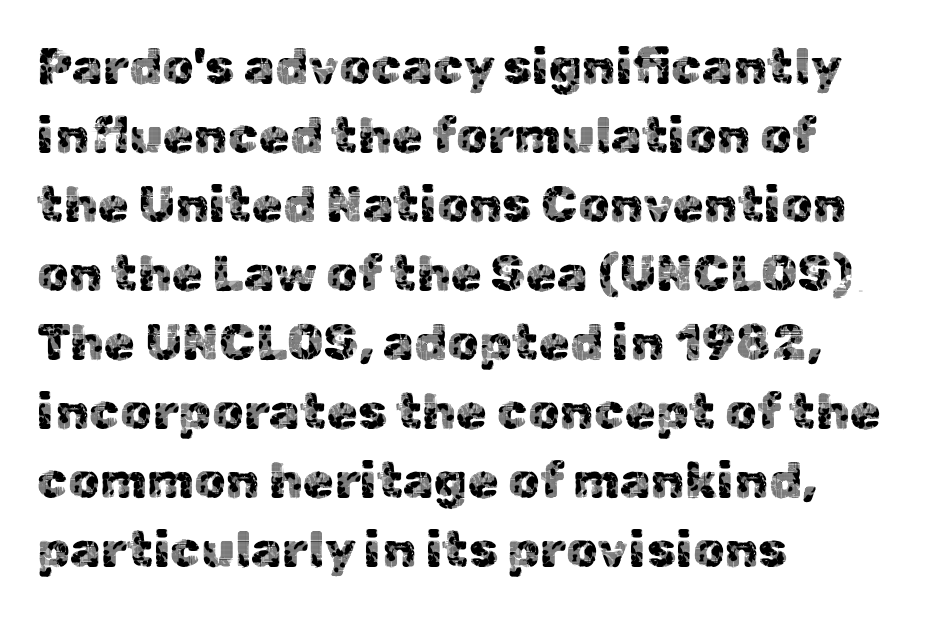
A typesetter would call this zero additional tracking. The letters advance in unequal steps, a hallmark of proportional type. This is roman type, the default non-slanted kind. Each row of text sits above clean, open space. Typeset ragged right — the left edge is the straight one.
